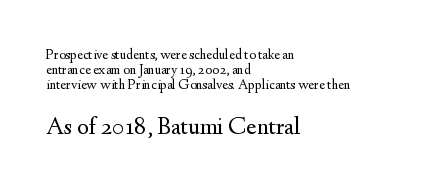
In CSS terms this would be text-align: left. Descender tails drop into unmarked territory. No italicization has been applied; the sample stays upright. Very little white space separates one row of letters from the next. Ink coverage per letter is moderate at most.
